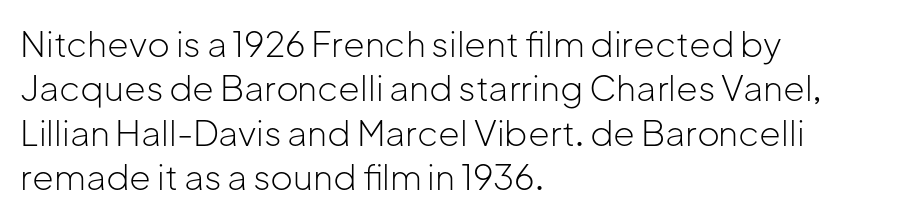
Q: Is the text bold? A: No.
Q: Is the text italic (slanted)? A: No, it is upright.
Q: Is the typeface a serif or a sans-serif typeface? A: Sans-serif.
Q: Is the text underlined? A: No.
Q: How is the paragraph aligned? A: Left-aligned.
Q: Is the spacing between letters normal or unusually wide? A: Normal.
Q: Is the spacing between lines tight, normal or loose? A: Normal.
Q: Width (condensed, normal, or wide)? A: Normal.
Q: Stroke contrast? A: Low.
Q: x-height? A: Medium.
Q: Monospaced? A: No.
